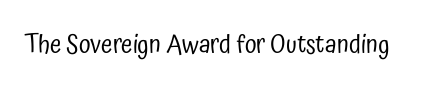
A roman cut, with each character standing at attention. Decoration check: the copy has no underline. The gaps between neighbouring characters are ordinary and unremarkable. Bold? No — there's no thickening of the strokes.
